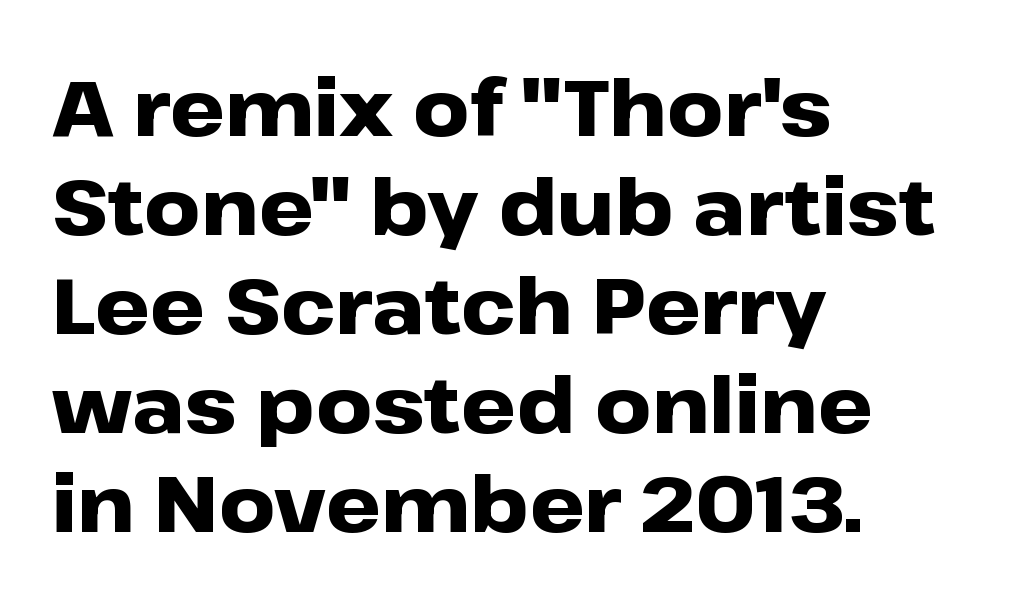
The image shows 78 px heavy, wide sans-serif type, upright; set left-aligned, normal line spacing (1.27x), normal letter spacing, not underlined; low stroke contrast and a medium x-height.
